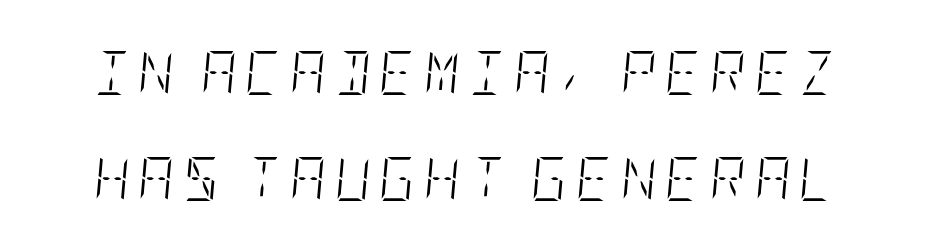
Unbolded letterforms with no extra heft. Style check: oblique. The passage shown stacks its lines with a broad gap. Each word looks stretched out because of the extra space between its letters. Descenders hang freely into open space.
